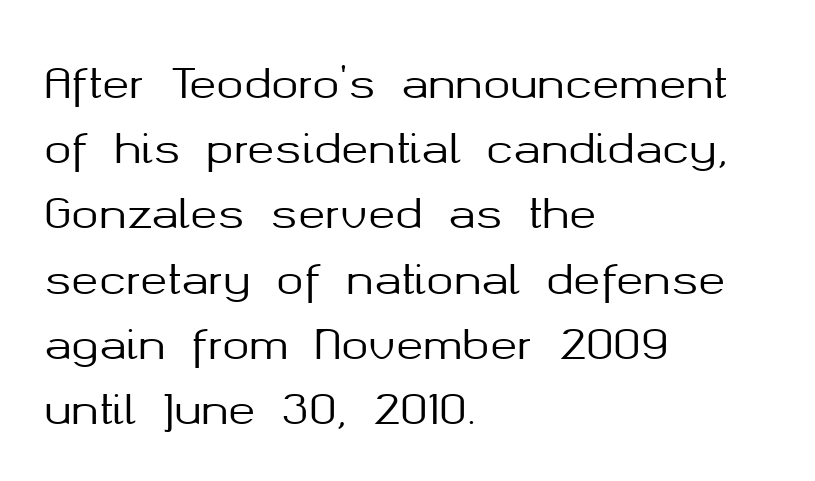
Stroke terminals: plain, sans-serif. The letterforms sit shoulder to shoulder at normal distance. The typesetter chose a ragged-right arrangement here. Note the varied advance widths — an 'i' is clearly narrower than an 'm'. Honestly, there is no underline to notice here at all.
